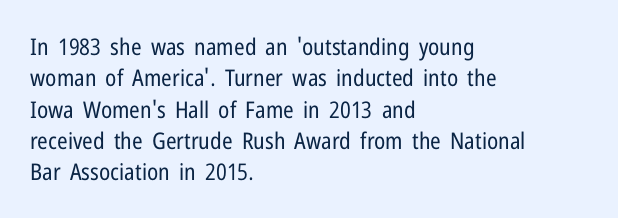
The image shows 23 px text type, upright; set left-aligned, normal line spacing (1.36x), normal letter spacing, not underlined.
